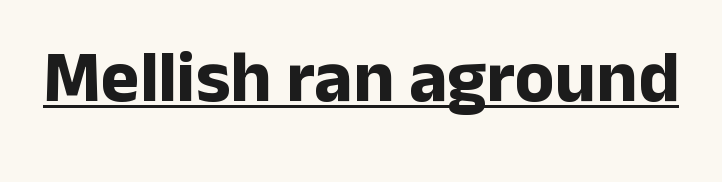
{"serif": "no", "italic": "no", "bold": "yes", "weight": "bold", "width": "normal", "stroke_contrast": "low", "x_height": "medium", "monospaced": "no", "underline": "yes", "letter_spacing": "normal", "letter_spacing_em": 0.0, "glyph_px": 73}
